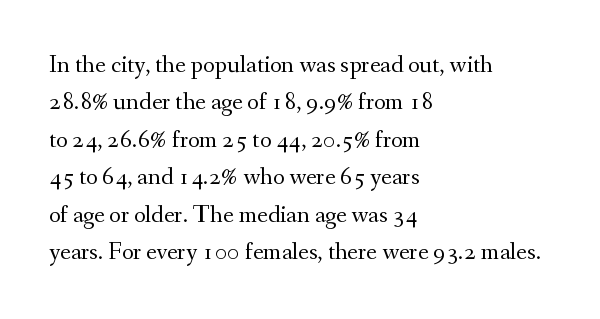
Q: Is the text bold? A: No.
Q: Is the text italic (slanted)? A: No, it is upright.
Q: Is the text underlined? A: No.
Q: How is the paragraph aligned? A: Left-aligned.
Q: Is the spacing between letters normal or unusually wide? A: Normal.
Q: Is the spacing between lines tight, normal or loose? A: Normal.
